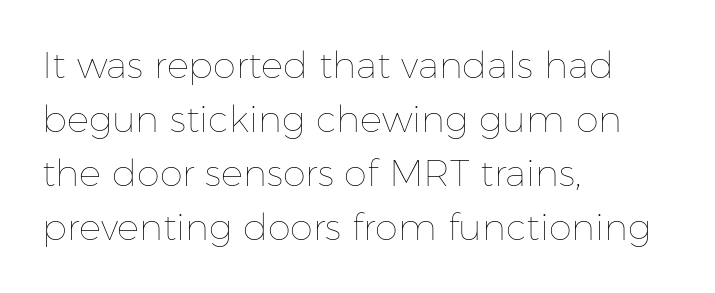
Q: Is the text bold? A: No.
Q: Is the text italic (slanted)? A: No, it is upright.
Q: Is the text underlined? A: No.
Q: How is the paragraph aligned? A: Left-aligned.
Q: Is the spacing between letters normal or unusually wide? A: Normal.
Q: Is the spacing between lines tight, normal or loose? A: Normal.
Q: Width (condensed, normal, or wide)? A: Normal.
Q: Stroke contrast? A: Low.
Q: x-height? A: Medium.
Q: Monospaced? A: No.
